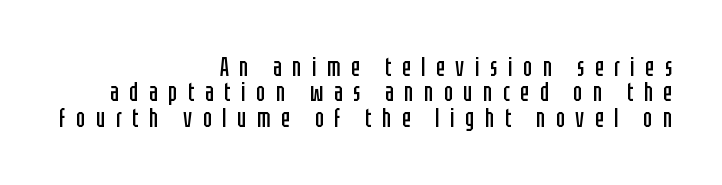
Compared with typical body copy, the letter spacing here is much looser. You can tell it's not italic because the verticals are truly vertical. The leading is snug, giving the passage a crowded texture. The paragraph has a hard right edge and a soft left edge. Glance below the letters and you will spot only blank space. Letters have the restrained weight of plain body copy at most.
